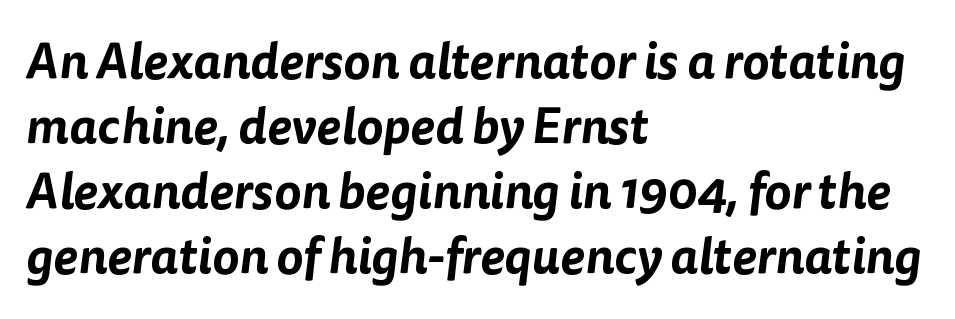
The image shows 50 px sans-serif type; set left-aligned, normal line spacing (1.3x), normal letter spacing, not underlined; low stroke contrast and a medium x-height.
